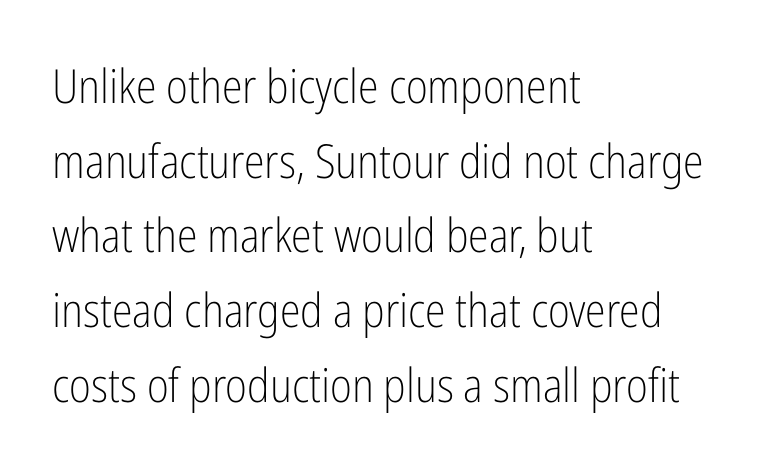
{"serif": "no", "italic": "no", "bold": "no", "weight": "light", "width": "condensed", "stroke_contrast": "low", "x_height": "medium", "monospaced": "no", "underline": "no", "align": "left", "line_spacing": "normal", "line_spacing_ratio": 1.59, "letter_spacing": "normal", "letter_spacing_em": 0.0, "glyph_px": 47}
